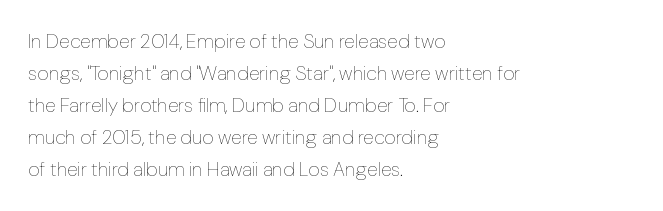
The image shows 20 px text type, upright; set left-aligned, normal line spacing (1.6x), normal letter spacing, not underlined.
